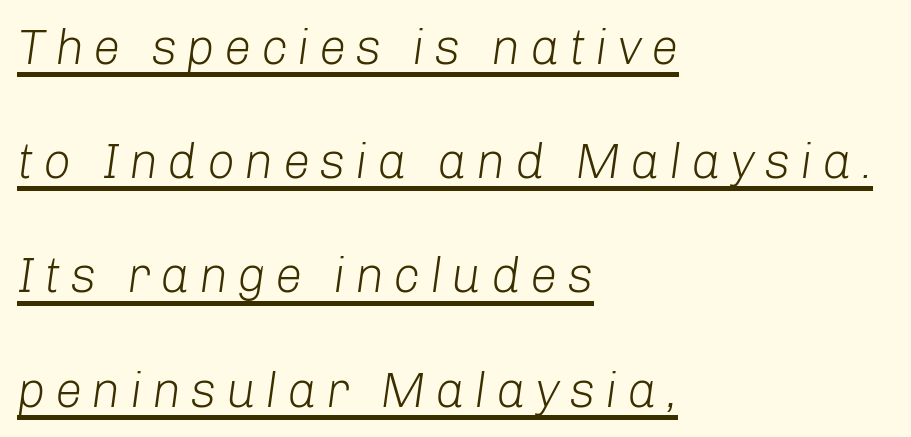
{"italic": "yes", "lean": "right", "slant_degrees": 8, "bold": "no", "weight": "light", "width": "normal", "stroke_contrast": "low", "x_height": "medium", "monospaced": "no", "underline": "yes", "align": "left", "line_spacing": "loose", "line_spacing_ratio": 2.33, "glyph_px": 49}
